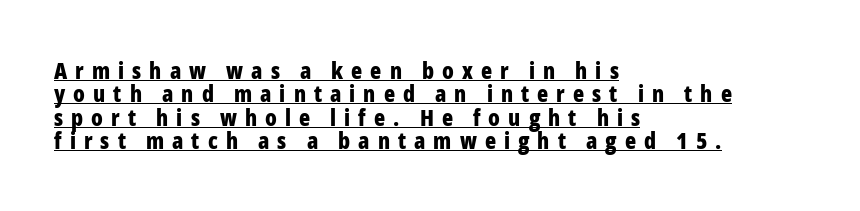
Visually the block forms a straight wall on the left and a jagged coastline on the right. A typesetter would call this heavily tracked-out type. Posture: upright roman. This block would grow much taller if given ordinary leading; it's compressed now. Underline: present.
